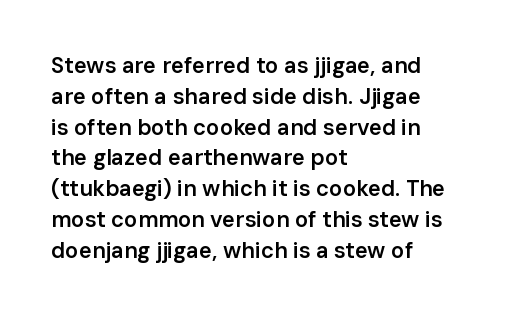
Q: Is the text bold? A: Semi-bold.
Q: Is the text italic (slanted)? A: No, it is upright.
Q: Is the text underlined? A: No.
Q: How is the paragraph aligned? A: Left-aligned.
Q: Is the spacing between letters normal or unusually wide? A: Normal.
Q: Is the spacing between lines tight, normal or loose? A: Normal.
